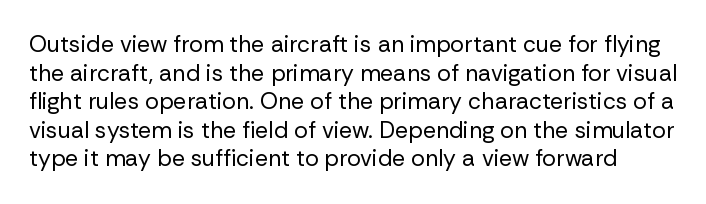
Is the stroke heavy? The answer is a plain regular-or-lighter. The font's upright variant was chosen for this text. Nobody drew a line under any word here. How are the letters spaced? Ordinarily, with no added tracking.
